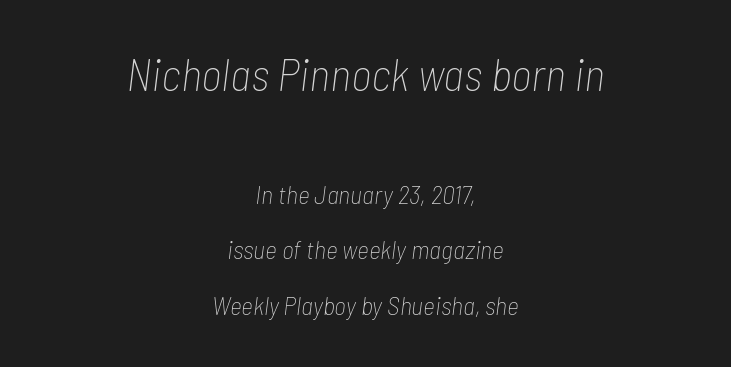
The image shows 45 px thin, condensed type, italic (leaning right); set centered, loose line spacing (2.13x), normal letter spacing, not underlined; the first (top) block is 1.73x larger; low stroke contrast and a medium x-height.
